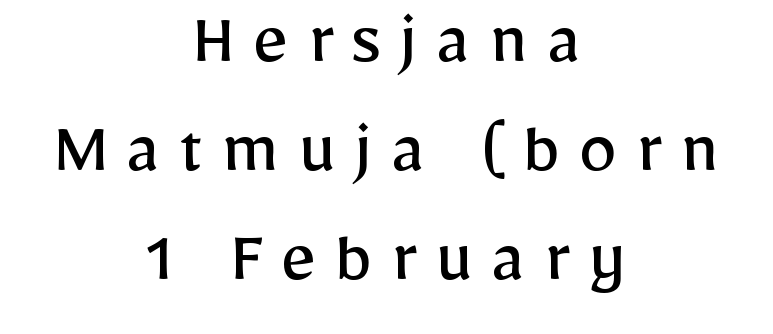
The passage shown has open, widely tracked lettering throughout. Is this a fixed-width face? No — the glyphs have proportional, varying widths. The passage shown is typeset with a sans-serif family. The line-height multiplier appears to be the usual default. This is not heavy type; no bold has been used. Ordinary non-slanted type is in use.
